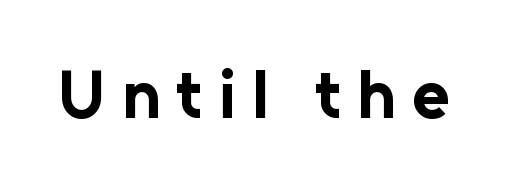
{"serif": "no", "italic": "no", "bold": "yes", "weight": "bold", "width": "normal", "stroke_contrast": "low", "x_height": "medium", "monospaced": "no", "underline": "no", "letter_spacing": "wide", "letter_spacing_em": 0.23, "glyph_px": 68}
